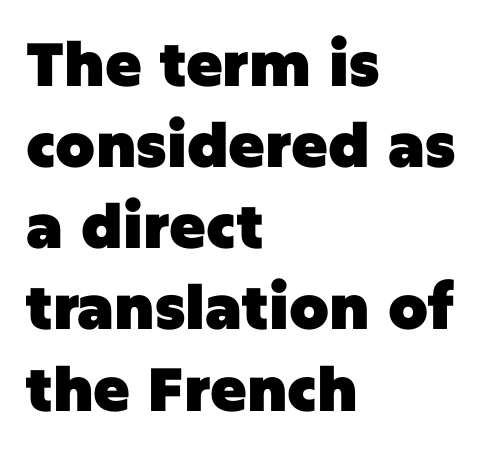
Q: Is the text bold? A: Yes.
Q: Is the text italic (slanted)? A: No, it is upright.
Q: Is the typeface a serif or a sans-serif typeface? A: Sans-serif.
Q: Is the text underlined? A: No.
Q: How is the paragraph aligned? A: Left-aligned.
Q: Is the spacing between letters normal or unusually wide? A: Normal.
Q: Is the spacing between lines tight, normal or loose? A: Normal.
Q: Width (condensed, normal, or wide)? A: Normal.
Q: Stroke contrast? A: Low.
Q: x-height? A: Large.
Q: Monospaced? A: No.
